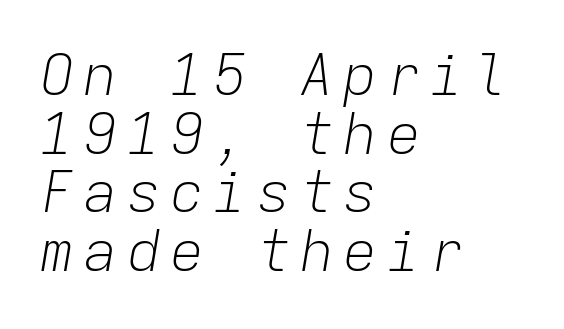
Q: Is the text bold? A: No.
Q: Is the text italic (slanted)? A: Yes, it leans right by about 9 degrees.
Q: Is the text underlined? A: No.
Q: How is the paragraph aligned? A: Left-aligned.
Q: Is the spacing between lines tight, normal or loose? A: Tight.
Q: Width (condensed, normal, or wide)? A: Normal.
Q: Stroke contrast? A: Low.
Q: x-height? A: Medium.
Q: Monospaced? A: Yes.
